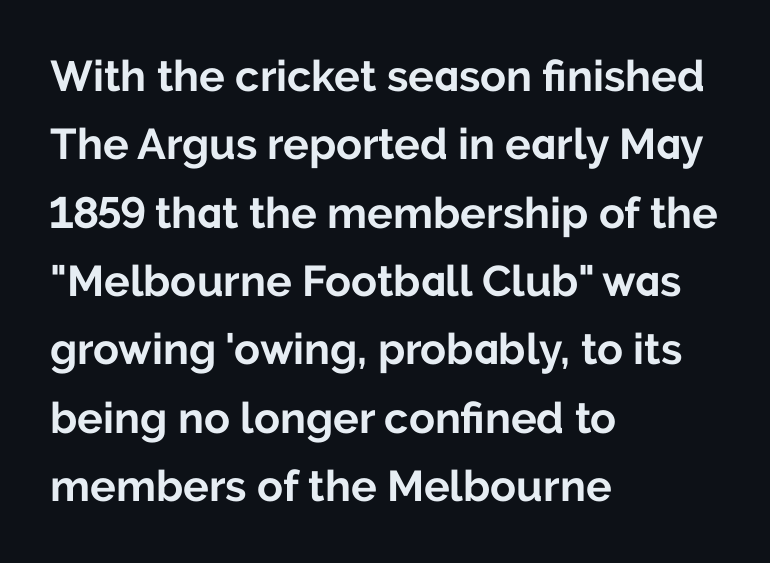
Q: Is the text bold? A: Yes.
Q: Is the text italic (slanted)? A: No, it is upright.
Q: Is the typeface a serif or a sans-serif typeface? A: Sans-serif.
Q: Is the text underlined? A: No.
Q: How is the paragraph aligned? A: Left-aligned.
Q: Is the spacing between letters normal or unusually wide? A: Normal.
Q: Is the spacing between lines tight, normal or loose? A: Normal.
Q: Width (condensed, normal, or wide)? A: Normal.
Q: Stroke contrast? A: Low.
Q: x-height? A: Medium.
Q: Monospaced? A: No.
